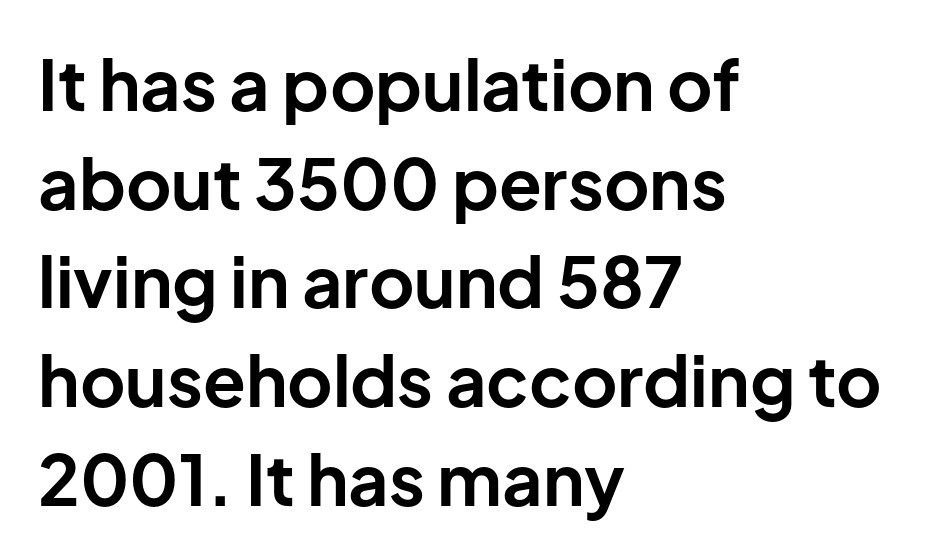
{"serif": "no", "italic": "no", "bold": "yes", "weight": "bold", "width": "normal", "stroke_contrast": "low", "x_height": "medium", "monospaced": "no", "underline": "no", "align": "left", "line_spacing": "normal", "line_spacing_ratio": 1.41, "letter_spacing": "normal", "letter_spacing_em": 0.0, "glyph_px": 70}
